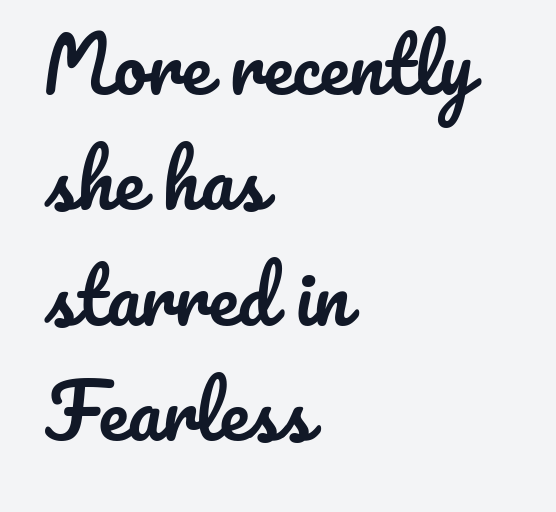
The image shows 74 px text type; set left-aligned, normal line spacing (1.56x), normal letter spacing, not underlined; low stroke contrast and a small x-height.
